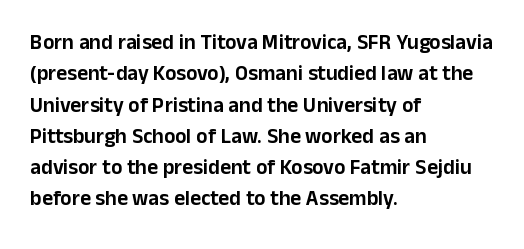
The image shows 21 px text type, upright; set left-aligned, normal line spacing (1.49x), normal letter spacing, not underlined.
